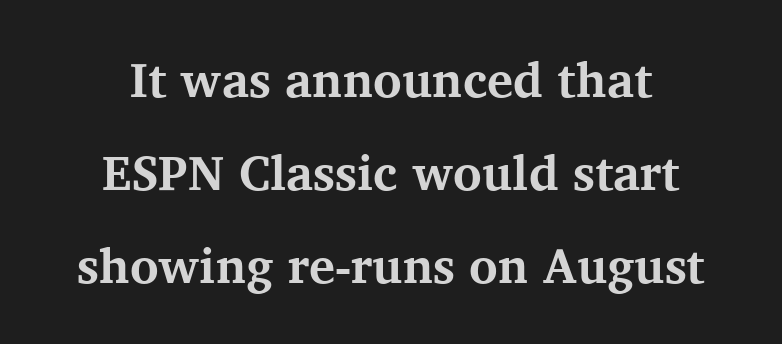
The image shows 49 px bold serif type, upright; set centered, loose line spacing (1.9x), normal letter spacing, not underlined; medium stroke contrast and a medium x-height.
